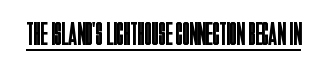
Character widths vary here, with narrow letters taking less room than wide ones. Nothing unusual about the tracking: characters are spaced as the font intends. Emphasis is given by a line drawn under the lettering. The text was rendered using a sans face with plain stroke endings. No extra ink here — the face is not bold. This is the regular roman posture of the typeface.
